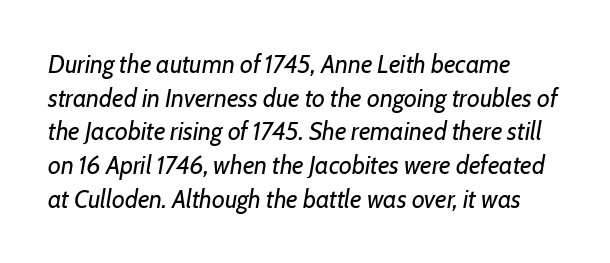
{"italic": "yes", "lean": "right", "slant_degrees": 7, "bold": "no", "underline": "no", "line_spacing": "normal", "line_spacing_ratio": 1.35, "letter_spacing": "normal", "letter_spacing_em": 0.0, "glyph_px": 25}
